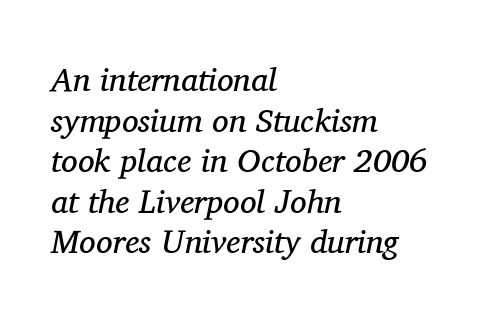
Is this a fixed-width face? No — the glyphs have proportional, varying widths. The typography opts for an oblique posture over an upright one. The paragraph has a hard left edge and a soft right edge. Underline: absent.
